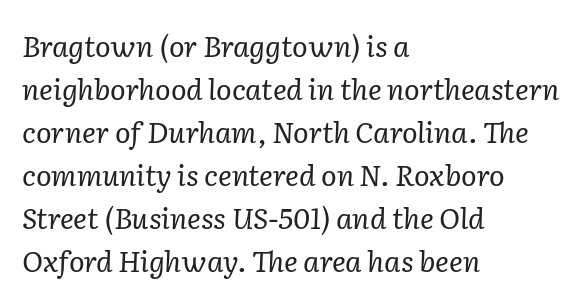
Q: Is the text bold? A: No.
Q: Is the text italic (slanted)? A: Yes, it leans right by about 2 degrees.
Q: Is the typeface a serif or a sans-serif typeface? A: Serif.
Q: Is the text underlined? A: No.
Q: How is the paragraph aligned? A: Left-aligned.
Q: Is the spacing between letters normal or unusually wide? A: Normal.
Q: Is the spacing between lines tight, normal or loose? A: Normal.
Q: Width (condensed, normal, or wide)? A: Normal.
Q: Stroke contrast? A: Low.
Q: x-height? A: Medium.
Q: Monospaced? A: No.
